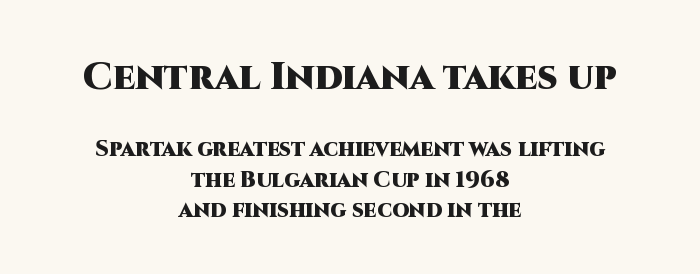
{"serif": "no", "italic": "no", "bold": "yes", "weight": "heavy", "width": "normal", "stroke_contrast": "high", "x_height": "large", "monospaced": "no", "underline": "no", "align": "center", "line_spacing": "normal", "line_spacing_ratio": 1.39, "letter_spacing": "normal", "letter_spacing_em": 0.0, "larger_block": "first", "size_ratio": 1.73, "glyph_px": 38}
